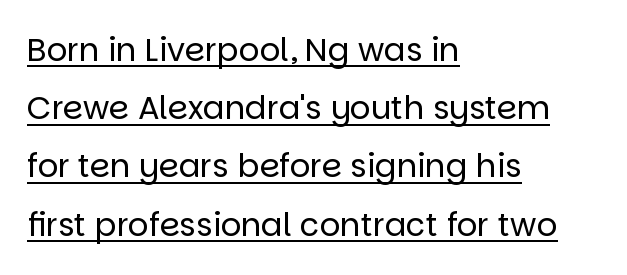
Q: Is the text bold? A: No.
Q: Is the text italic (slanted)? A: No, it is upright.
Q: Is the typeface a serif or a sans-serif typeface? A: Sans-serif.
Q: Is the text underlined? A: Yes.
Q: How is the paragraph aligned? A: Left-aligned.
Q: Is the spacing between letters normal or unusually wide? A: Normal.
Q: Width (condensed, normal, or wide)? A: Normal.
Q: Stroke contrast? A: Low.
Q: x-height? A: Large.
Q: Monospaced? A: No.
